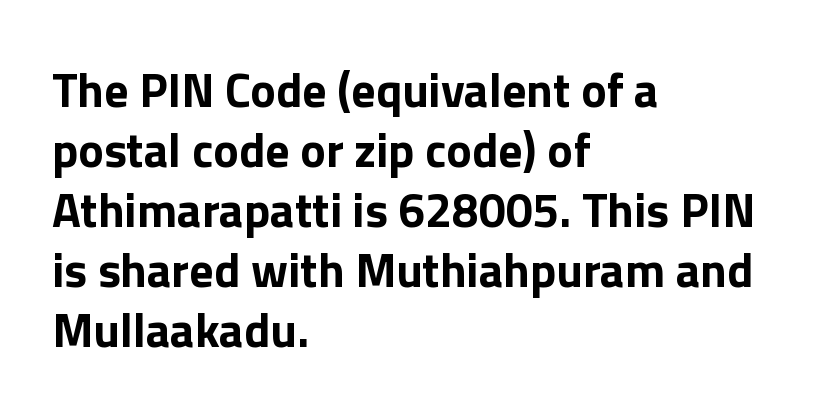
Observe the absence of serifs on each vertical stroke in this sample. The vertical gap from one line to the next is medium. Words appear dense and cohesive because spacing is normal. The passage shown is typed in a proportional face where columns would drift.
